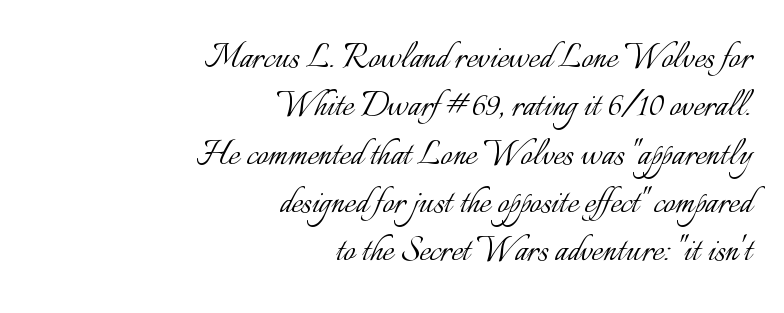
The image shows 42 px light type; set right-aligned, tight line spacing (1.15x), normal letter spacing, not underlined; low stroke contrast and a small x-height.
